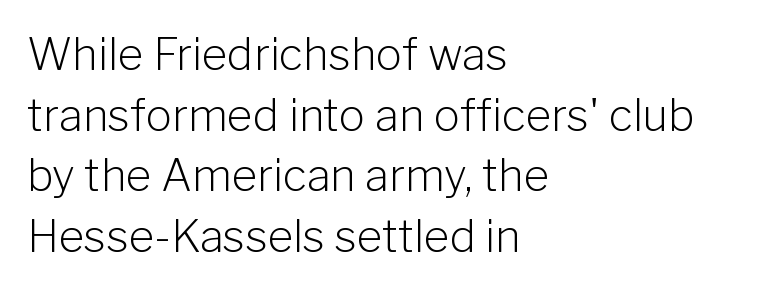
Horizontal alignment here is leftward, the default for most running prose. To sum up the face: it is a sans, with no serifs. The face looks like a standard text weight, possibly lighter. This rendering leaves character spacing at its baseline value. Character widths vary here, with narrow letters taking less room than wide ones.
